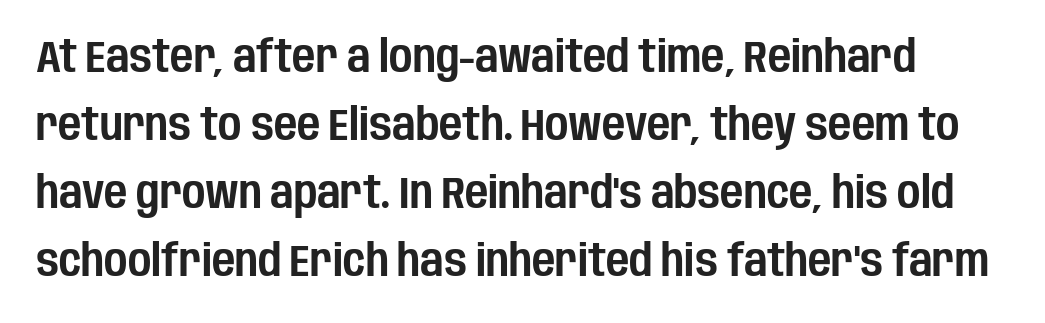
Normally led — the rows are evenly, conventionally spaced. Ordinary non-slanted type is in use. Typographically, this falls in the sans-serif category. The string is rendered with underlining switched off.
